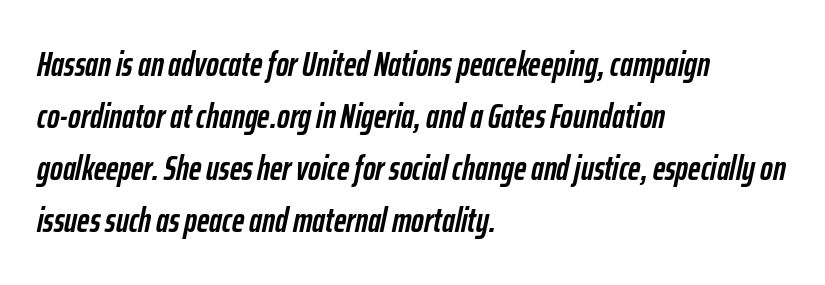
{"italic": "yes", "lean": "right", "slant_degrees": 12, "bold": "yes", "weight": "semibold", "width": "condensed", "stroke_contrast": "low", "x_height": "medium", "monospaced": "no", "underline": "no", "align": "left", "line_spacing": "normal", "line_spacing_ratio": 1.53, "letter_spacing": "normal", "letter_spacing_em": 0.0, "glyph_px": 34}
